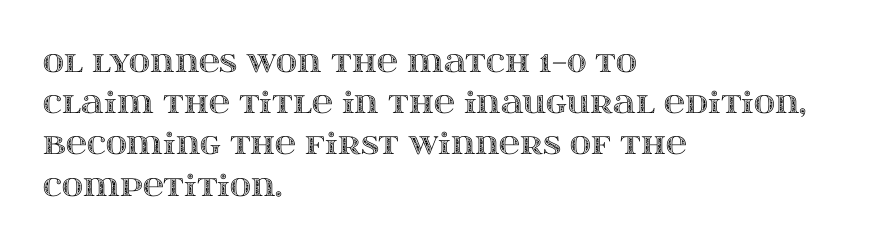
The image shows 29 px wide type, upright; set left-aligned, normal line spacing (1.42x), normal letter spacing, not underlined; a large x-height.
